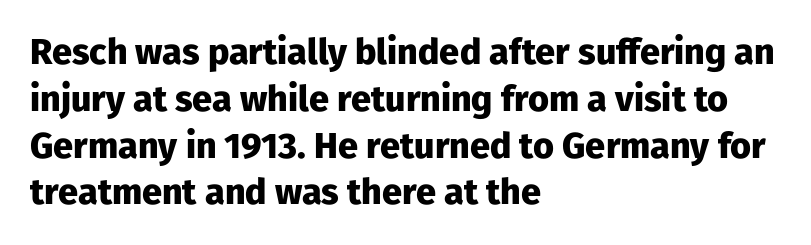
Font category for this specimen: sans-serif. These lines are rendered in a variable-pitch font. Notice how thick the strokes are: this is what a full bold looks like. How are the letters spaced? Ordinarily, with no added tracking. Line starts are locked; line ends wander.
